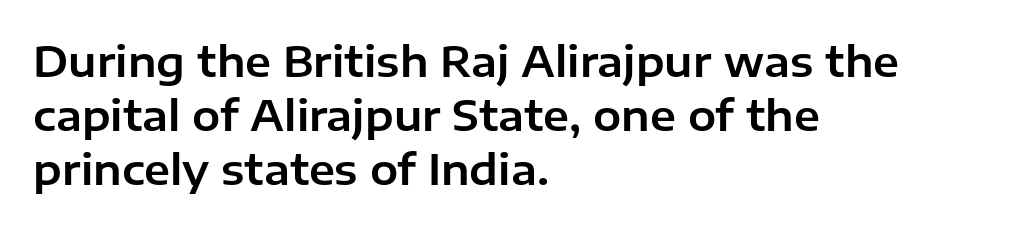
Does the copy run flush right? No — it runs flush left. Tracking value appears to be zero — textbook default spacing. The lines sit at an ordinary, default distance from one another. Nobody drew a line under any word here. Do the characters align in a grid? No, the font is proportional. No italicization has been applied; the sample stays upright.
